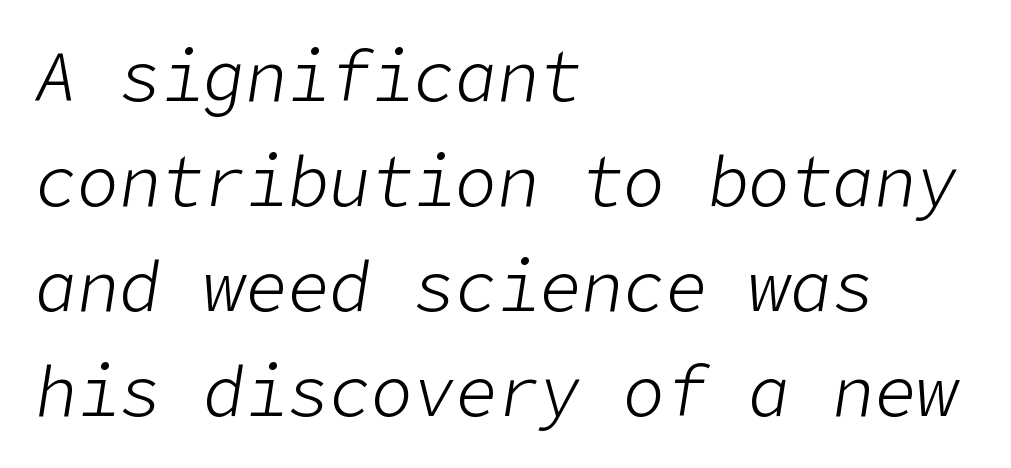
{"italic": "yes", "lean": "right", "slant_degrees": 9, "bold": "no", "weight": "light", "width": "normal", "stroke_contrast": "low", "x_height": "medium", "underline": "no", "align": "left", "line_spacing": "normal", "line_spacing_ratio": 1.5, "letter_spacing": "normal", "letter_spacing_em": 0.0, "glyph_px": 70}
